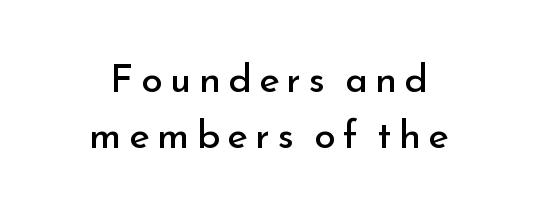
Q: Is the text bold? A: No.
Q: Is the text italic (slanted)? A: No, it is upright.
Q: Is the typeface a serif or a sans-serif typeface? A: Sans-serif.
Q: Is the text underlined? A: No.
Q: How is the paragraph aligned? A: Centered.
Q: Is the spacing between lines tight, normal or loose? A: Normal.
Q: Width (condensed, normal, or wide)? A: Normal.
Q: Stroke contrast? A: Low.
Q: x-height? A: Small.
Q: Monospaced? A: No.
